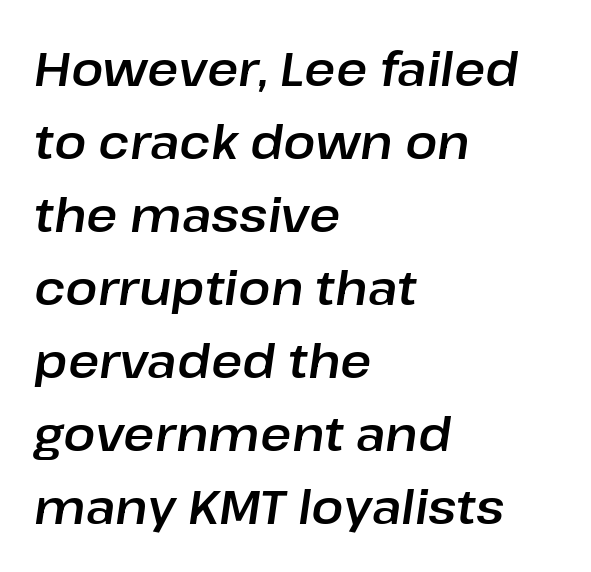
Check the space under the baseline: it is left empty. The line-height multiplier appears to be the usual default. In CSS terms this would be text-align: left. The glyphs look as if they've been sheared to an angle. The passage shown is typed in a proportional face where columns would drift. Observe the ordinary spacing: letters are neighbours, not strangers.
